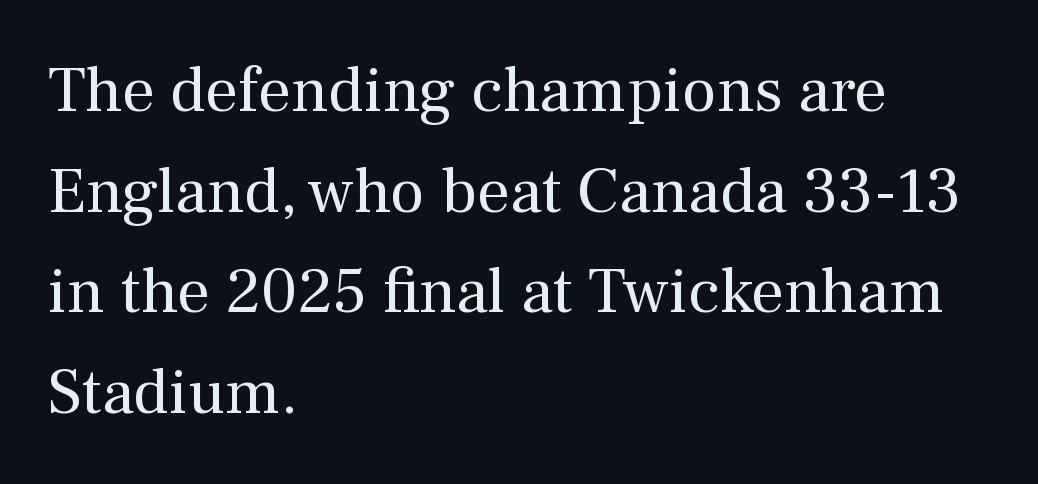
Q: Is the text bold? A: No.
Q: Is the text italic (slanted)? A: No, it is upright.
Q: Is the typeface a serif or a sans-serif typeface? A: Serif.
Q: Is the text underlined? A: No.
Q: How is the paragraph aligned? A: Left-aligned.
Q: Is the spacing between letters normal or unusually wide? A: Normal.
Q: Is the spacing between lines tight, normal or loose? A: Normal.
Q: Width (condensed, normal, or wide)? A: Normal.
Q: Stroke contrast? A: Medium.
Q: x-height? A: Medium.
Q: Monospaced? A: No.
